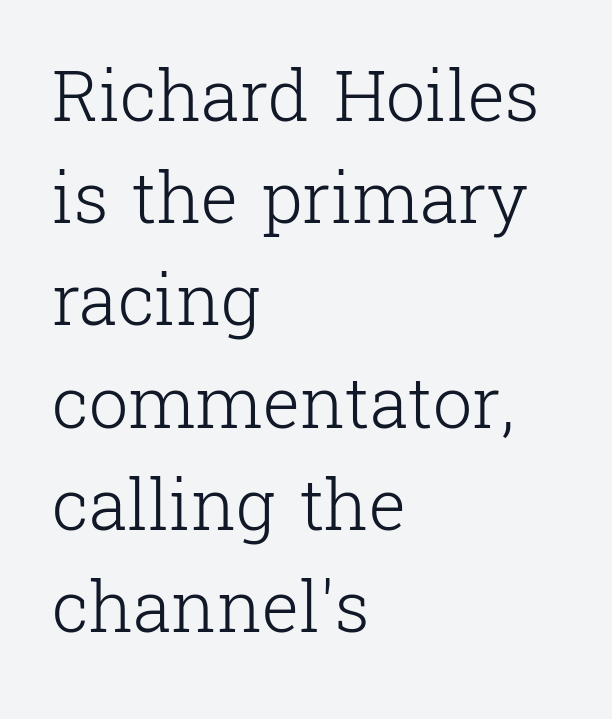
The image shows 70 px light serif type, upright; set left-aligned, normal line spacing (1.46x), normal letter spacing, not underlined; low stroke contrast and a medium x-height.
